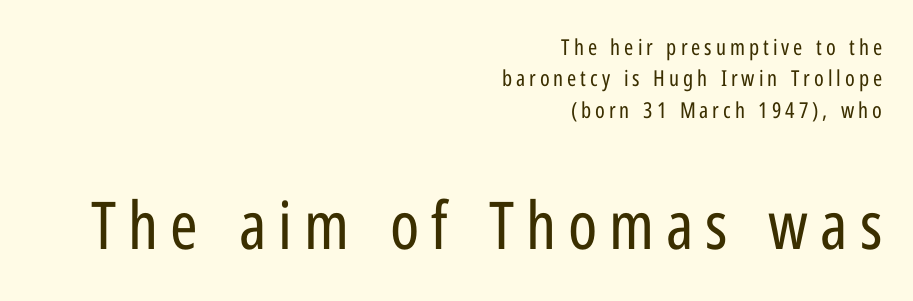
The strip under each line holds only bare page. Each letter keeps its own natural width here, so spacing adapts to shape. The characters are drawn with everyday or finer stroke widths. I'd call this a sans setting — the letters go barefoot.
